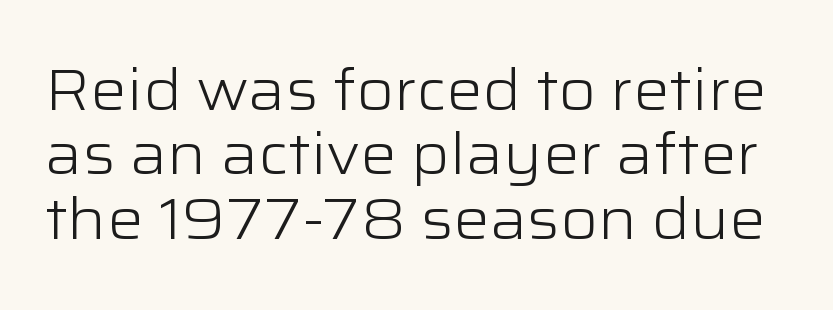
Q: Is the text bold? A: No.
Q: Is the text italic (slanted)? A: No, it is upright.
Q: Is the typeface a serif or a sans-serif typeface? A: Sans-serif.
Q: Is the text underlined? A: No.
Q: Is the spacing between letters normal or unusually wide? A: Normal.
Q: Is the spacing between lines tight, normal or loose? A: Tight.
Q: Width (condensed, normal, or wide)? A: Wide.
Q: Stroke contrast? A: Low.
Q: x-height? A: Medium.
Q: Monospaced? A: No.
